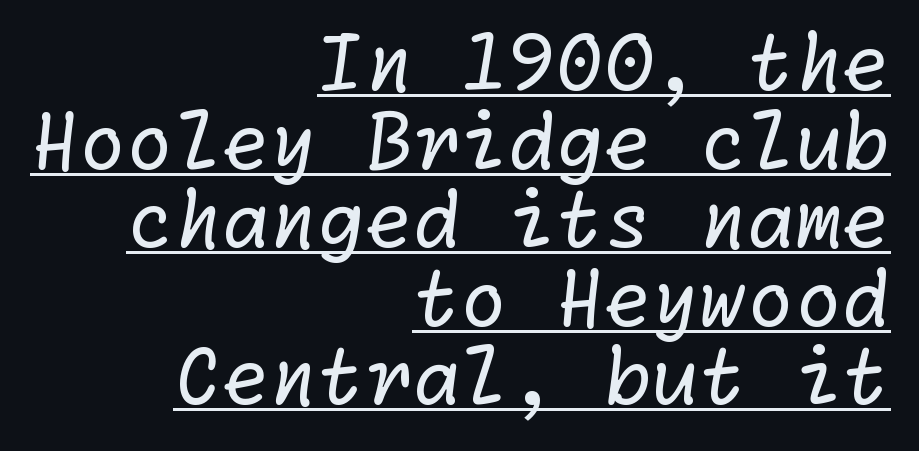
Q: Is the text bold? A: No.
Q: Is the typeface a serif or a sans-serif typeface? A: Sans-serif.
Q: Is the text underlined? A: Yes.
Q: How is the paragraph aligned? A: Right-aligned.
Q: Is the spacing between letters normal or unusually wide? A: Normal.
Q: Is the spacing between lines tight, normal or loose? A: Tight.
Q: Width (condensed, normal, or wide)? A: Normal.
Q: Stroke contrast? A: Low.
Q: x-height? A: Medium.
